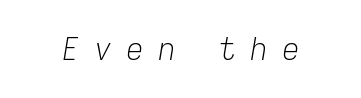
{"italic": "yes", "lean": "right", "slant_degrees": 9, "bold": "no", "weight": "light", "width": "normal", "stroke_contrast": "low", "x_height": "medium", "monospaced": "no", "underline": "no", "letter_spacing": "wide", "letter_spacing_em": 0.46, "glyph_px": 31}
